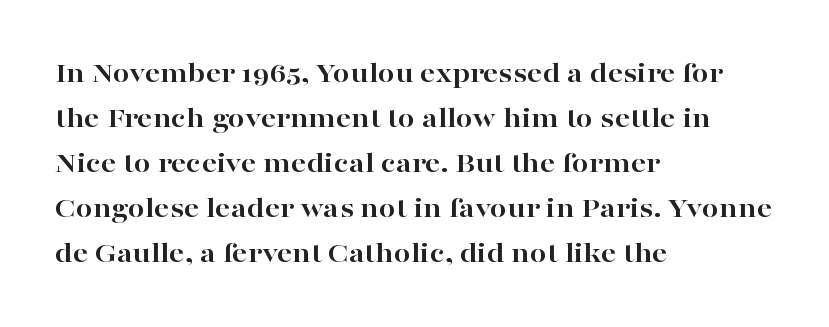
Leading matches the norm, producing a regular column. These lines were composed using upright roman letters. Underline: absent. Glyph-to-glyph distance matches everyday printed text.
